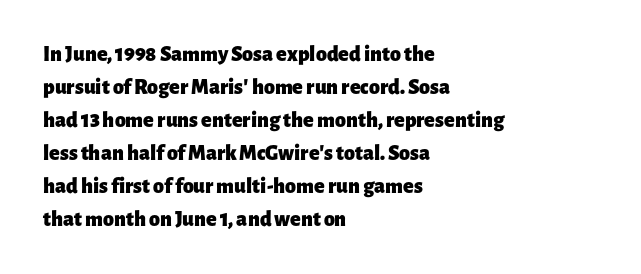
The image shows 22 px bold type, upright; set left-aligned, normal line spacing (1.5x), normal letter spacing, not underlined.
